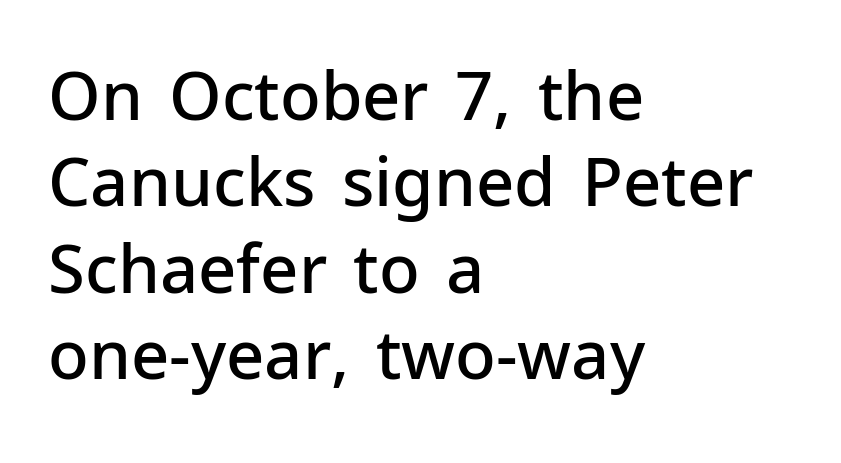
Semibold letterforms, between regular and bold. The gaps between neighbouring characters are ordinary and unremarkable. Think of a printed novel: that variable character pitch is what you see here. The paragraph shown leans on its left margin. The zone under the glyphs is completely vacant.
